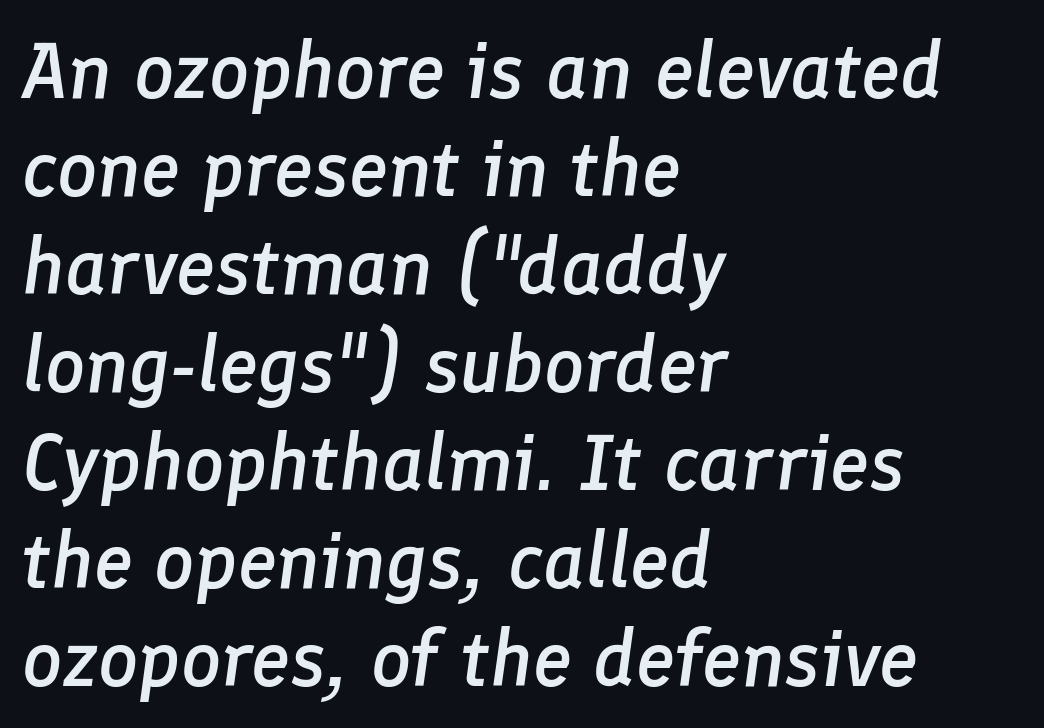
{"italic": "yes", "lean": "right", "slant_degrees": 8, "bold": "semi", "weight": "semibold", "width": "normal", "stroke_contrast": "low", "x_height": "medium", "monospaced": "no", "underline": "no", "align": "left", "line_spacing_ratio": 1.24, "letter_spacing": "normal", "letter_spacing_em": 0.0, "glyph_px": 79}
